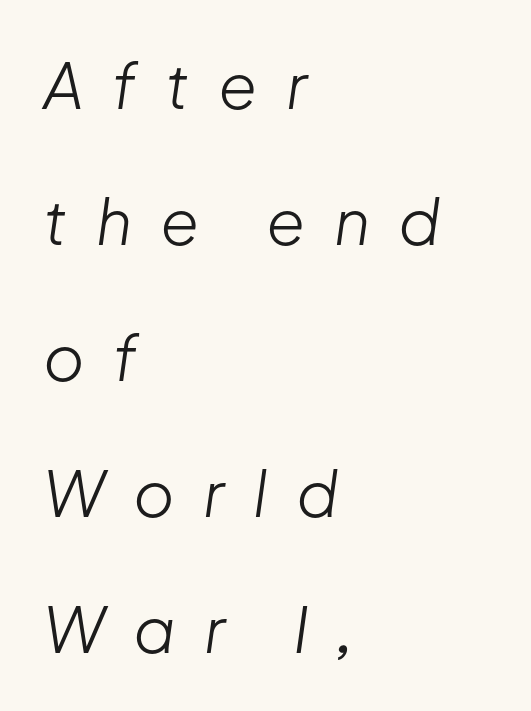
Q: Is the text bold? A: No.
Q: Is the text italic (slanted)? A: Yes, it leans right by about 8 degrees.
Q: Is the text underlined? A: No.
Q: How is the paragraph aligned? A: Left-aligned.
Q: Is the spacing between letters normal or unusually wide? A: Unusually wide.
Q: Is the spacing between lines tight, normal or loose? A: Loose.
Q: Width (condensed, normal, or wide)? A: Normal.
Q: Stroke contrast? A: Low.
Q: x-height? A: Medium.
Q: Monospaced? A: No.
